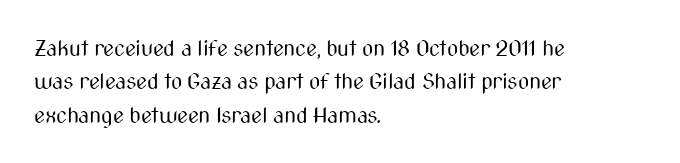
Summary of vertical rhythm: regular, with standard interline spacing. No extra ink here — the face is not bold. Quick note: not italic, upright. Horizontal alignment here is leftward, the default for most running prose.
